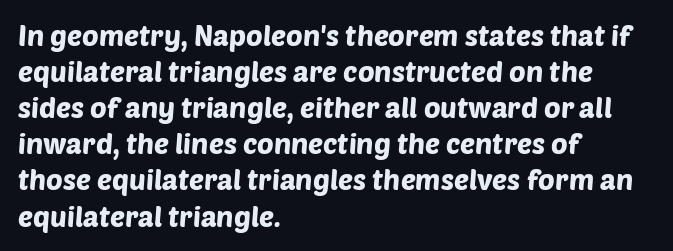
Font category for this specimen: sans-serif. Summary of vertical rhythm: regular, with standard interline spacing. Layout note: lines flush left. Each row of text sits above clean, open space. Character widths vary here, with narrow letters taking less room than wide ones. Short note: letters normally spaced.
